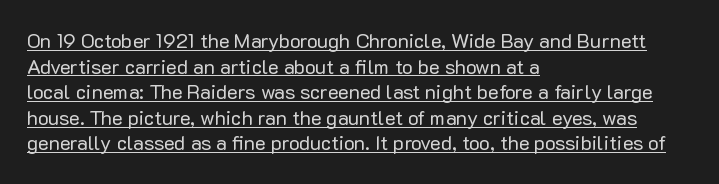
The image shows 20 px text type, upright; set left-aligned, normal line spacing (1.28x), normal letter spacing, underlined.
